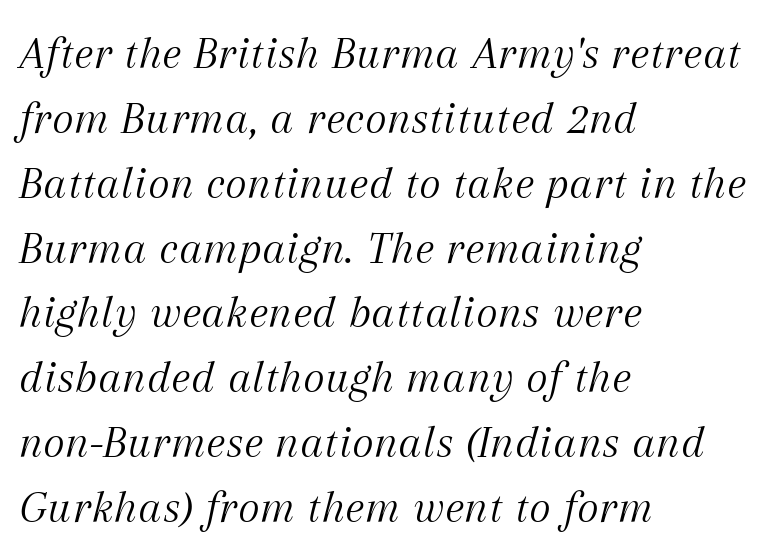
Q: Is the text bold? A: No.
Q: Is the text italic (slanted)? A: Yes, it leans right by about 12 degrees.
Q: Is the typeface a serif or a sans-serif typeface? A: Serif.
Q: Is the text underlined? A: No.
Q: How is the paragraph aligned? A: Left-aligned.
Q: Is the spacing between letters normal or unusually wide? A: Normal.
Q: Is the spacing between lines tight, normal or loose? A: Normal.
Q: Width (condensed, normal, or wide)? A: Normal.
Q: Stroke contrast? A: Medium.
Q: x-height? A: Medium.
Q: Monospaced? A: No.
